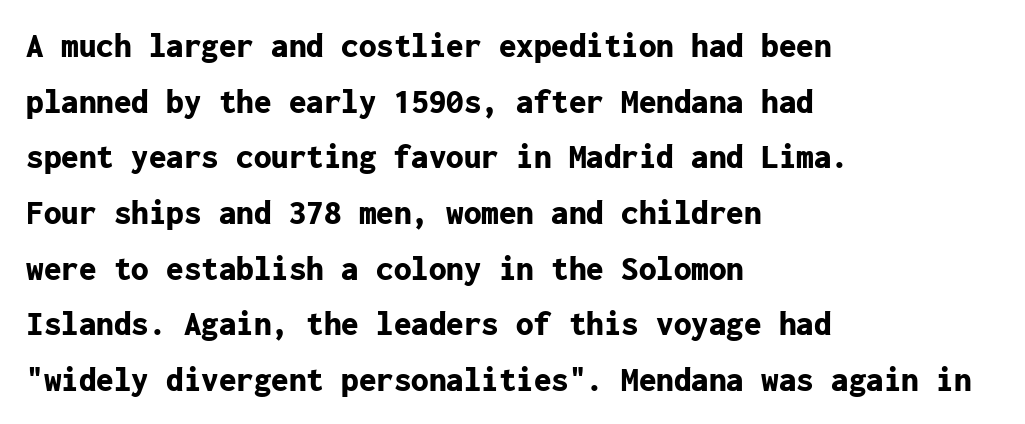
Q: Is the text bold? A: Yes.
Q: Is the text italic (slanted)? A: No, it is upright.
Q: Is the typeface a serif or a sans-serif typeface? A: Sans-serif.
Q: Is the text underlined? A: No.
Q: How is the paragraph aligned? A: Left-aligned.
Q: Is the spacing between letters normal or unusually wide? A: Normal.
Q: Is the spacing between lines tight, normal or loose? A: Normal.
Q: Width (condensed, normal, or wide)? A: Normal.
Q: Stroke contrast? A: Low.
Q: x-height? A: Medium.
Q: Monospaced? A: Yes.
